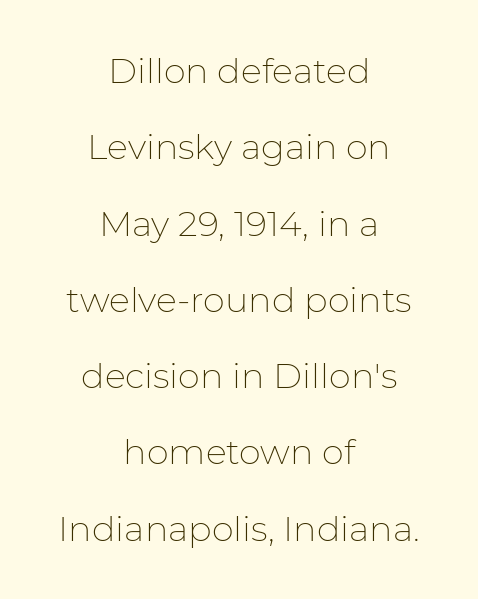
Is the stroke heavy? The answer is a plain regular-or-lighter. No word sits above an underline. Look at the bottom of the vertical strokes: they stop flat, with no serifs. This sample trades compactness for vertical openness between lines. Horizontally, the lines are justified to the midpoint only. Characters follow at the spacing the type designer built in.
